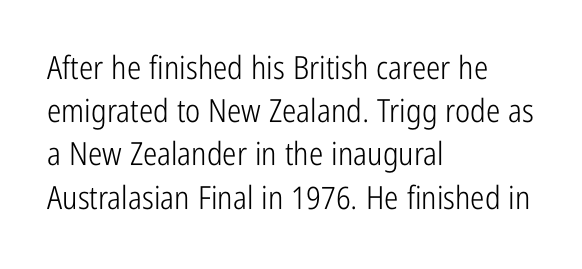
Q: Is the text bold? A: No.
Q: Is the text italic (slanted)? A: No, it is upright.
Q: Is the typeface a serif or a sans-serif typeface? A: Sans-serif.
Q: Is the text underlined? A: No.
Q: How is the paragraph aligned? A: Left-aligned.
Q: Is the spacing between letters normal or unusually wide? A: Normal.
Q: Is the spacing between lines tight, normal or loose? A: Normal.
Q: Width (condensed, normal, or wide)? A: Condensed.
Q: Stroke contrast? A: Low.
Q: x-height? A: Medium.
Q: Monospaced? A: No.
